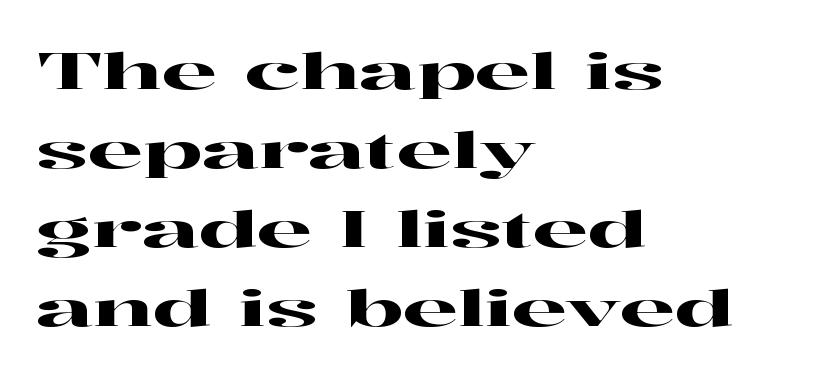
{"serif": "yes", "italic": "no", "width": "wide", "stroke_contrast": "high", "x_height": "medium", "monospaced": "no", "underline": "no", "align": "left", "line_spacing": "normal", "line_spacing_ratio": 1.58, "letter_spacing": "normal", "letter_spacing_em": 0.0, "glyph_px": 50}
